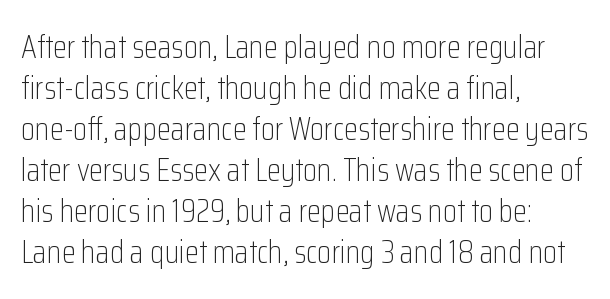
What kind of face is this? One without serifs — a sans. Does the copy run flush right? No — it runs flush left. Heaviness? Minimal to ordinary, like unemphasized prose. Proportional: the letters do not fall into vertical columns. The words here are not underlined. One glance says typical: line gaps are just what's usual.
